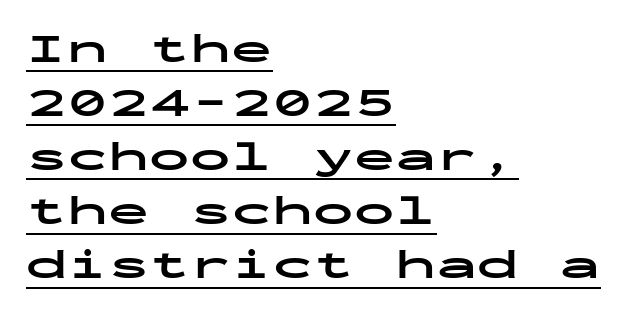
{"serif": "no", "italic": "no", "bold": "yes", "weight": "bold", "width": "wide", "stroke_contrast": "low", "x_height": "medium", "monospaced": "yes", "underline": "yes", "align": "left", "line_spacing": "normal", "line_spacing_ratio": 1.32, "letter_spacing": "normal", "letter_spacing_em": 0.0, "glyph_px": 41}
